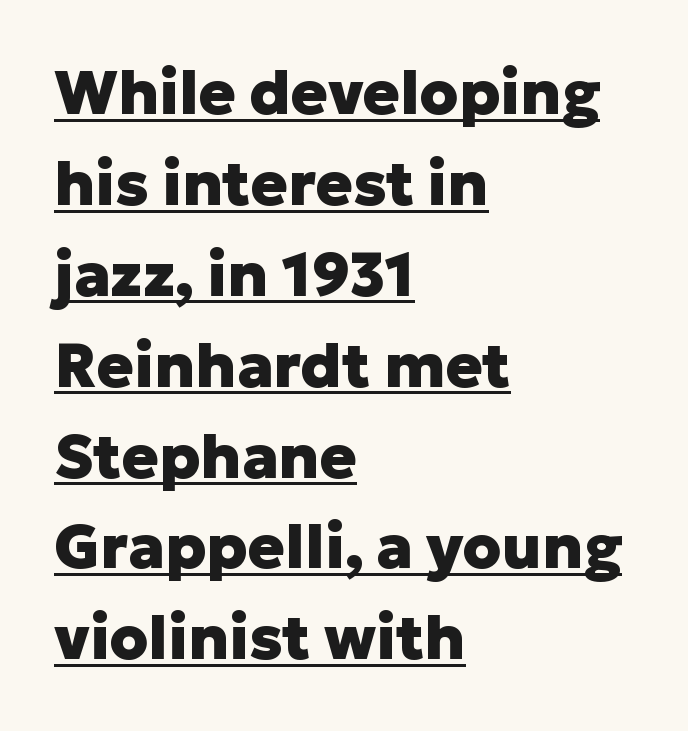
Think of a printed novel: that variable character pitch is what you see here. Look at the stroke-to-counter ratio: heavy, a bold. Students, note that the glyphs here touch the page at normal intervals. Regarding serifs, this sample does without them.
